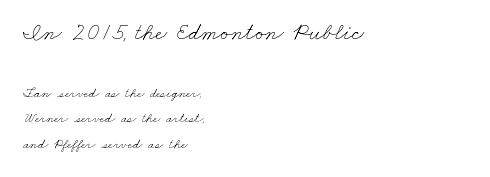
The image shows 24 px text type; set left-aligned, line spacing 1.85x, normal letter spacing, not underlined; the first (top) block is 1.71x larger.
